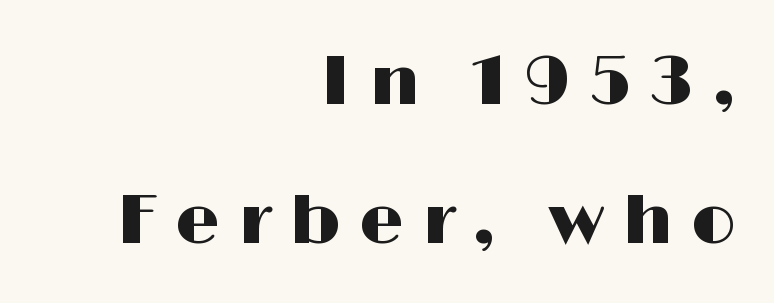
Q: Is the text italic (slanted)? A: No, it is upright.
Q: Is the typeface a serif or a sans-serif typeface? A: Sans-serif.
Q: Is the text underlined? A: No.
Q: How is the paragraph aligned? A: Right-aligned.
Q: Is the spacing between letters normal or unusually wide? A: Unusually wide.
Q: Is the spacing between lines tight, normal or loose? A: Loose.
Q: Width (condensed, normal, or wide)? A: Wide.
Q: Stroke contrast? A: High.
Q: x-height? A: Medium.
Q: Monospaced? A: No.
